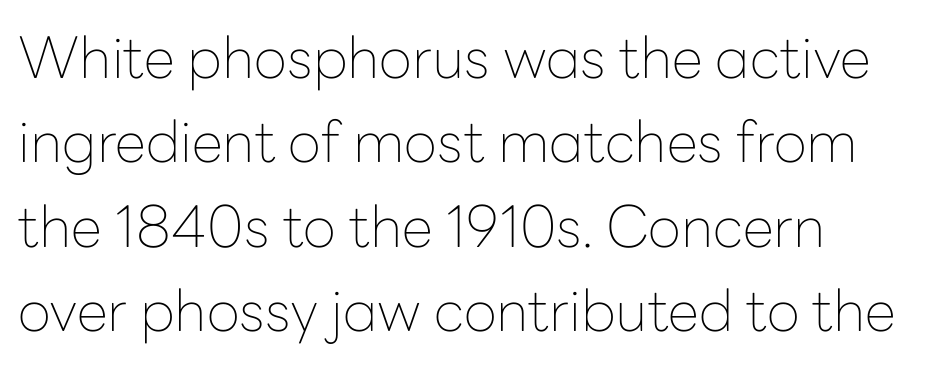
Q: Is the text bold? A: No.
Q: Is the text italic (slanted)? A: No, it is upright.
Q: Is the typeface a serif or a sans-serif typeface? A: Sans-serif.
Q: Is the text underlined? A: No.
Q: How is the paragraph aligned? A: Left-aligned.
Q: Is the spacing between letters normal or unusually wide? A: Normal.
Q: Is the spacing between lines tight, normal or loose? A: Normal.
Q: Width (condensed, normal, or wide)? A: Normal.
Q: Stroke contrast? A: Low.
Q: x-height? A: Medium.
Q: Monospaced? A: No.
